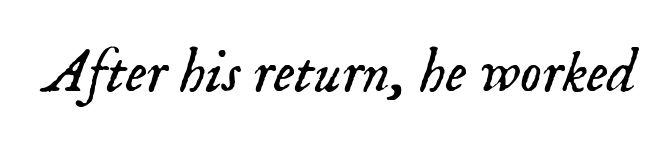
The specimen reads as italic at a glance. The rendering uses natural spacing where letterforms have individual widths. Little horizontal feet cap the strokes, marking this as serif type. A clean baseline with only descenders dipping below it. Is the letter spacing exaggerated? No — it looks like the ordinary default. Is the type heavy? It reads as light-to-regular instead.
